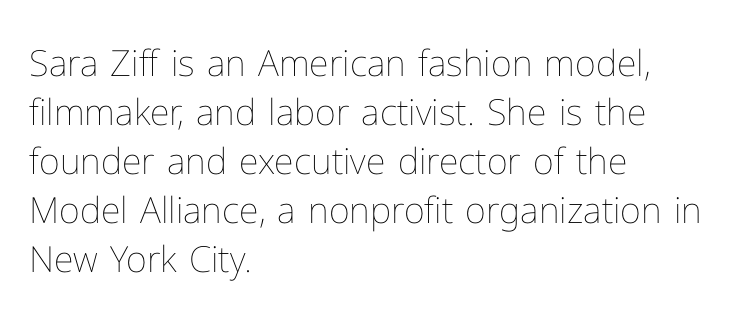
The image shows 36 px thin type, upright; set left-aligned, normal line spacing (1.36x), normal letter spacing, not underlined; low stroke contrast and a medium x-height.
